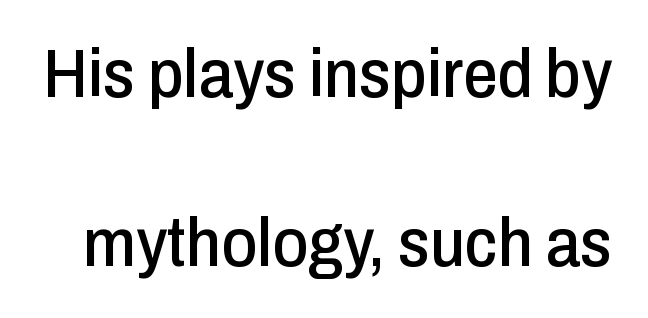
Q: Is the text italic (slanted)? A: No, it is upright.
Q: Is the typeface a serif or a sans-serif typeface? A: Sans-serif.
Q: Is the text underlined? A: No.
Q: Is the spacing between letters normal or unusually wide? A: Normal.
Q: Is the spacing between lines tight, normal or loose? A: Loose.
Q: Width (condensed, normal, or wide)? A: Condensed.
Q: Stroke contrast? A: Low.
Q: x-height? A: Medium.
Q: Monospaced? A: No.
